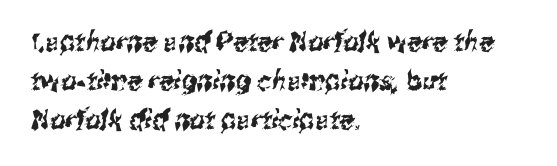
Q: Is the text underlined? A: No.
Q: How is the paragraph aligned? A: Left-aligned.
Q: Is the spacing between letters normal or unusually wide? A: Normal.
Q: Is the spacing between lines tight, normal or loose? A: Normal.
